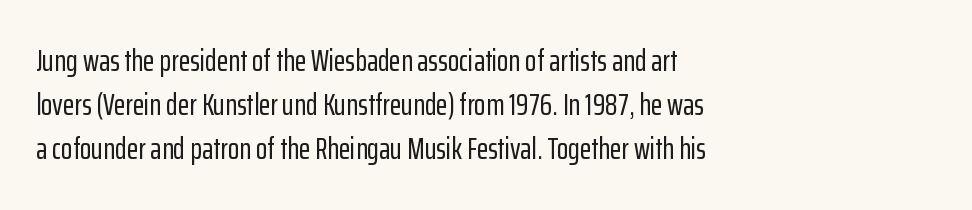
The image shows 30 px condensed sans-serif type, upright; set left-aligned, normal line spacing (1.47x), normal letter spacing, not underlined; low stroke contrast and a medium x-height.
